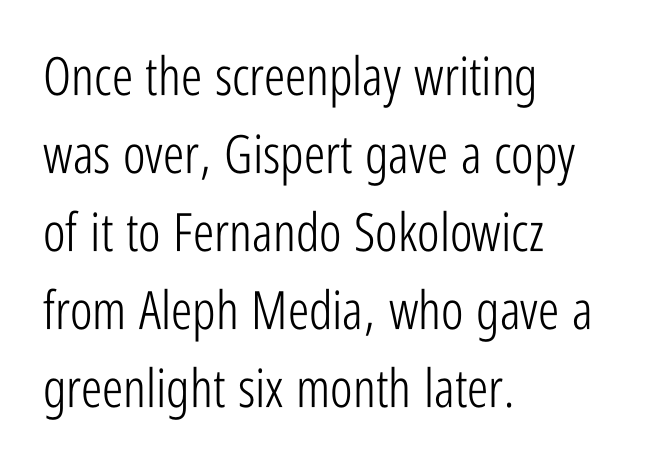
The paragraph shown leans on its left margin. Lines of text with bare space underneath. A quiet, ordinary-to-light weight characterises the typeface. The text was rendered using a sans face with plain stroke endings. The letters stand straight up with perfectly vertical stems. Character widths vary here, with narrow letters taking less room than wide ones.
